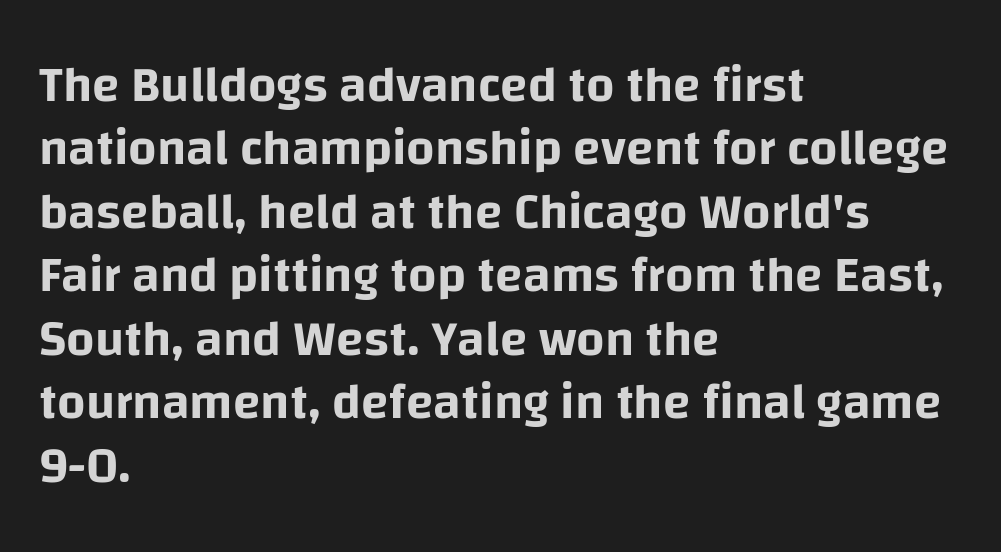
{"serif": "no", "italic": "no", "width": "normal", "stroke_contrast": "low", "x_height": "large", "monospaced": "no", "underline": "no", "align": "left", "line_spacing": "normal", "line_spacing_ratio": 1.27, "letter_spacing": "normal", "letter_spacing_em": 0.0, "glyph_px": 50}
